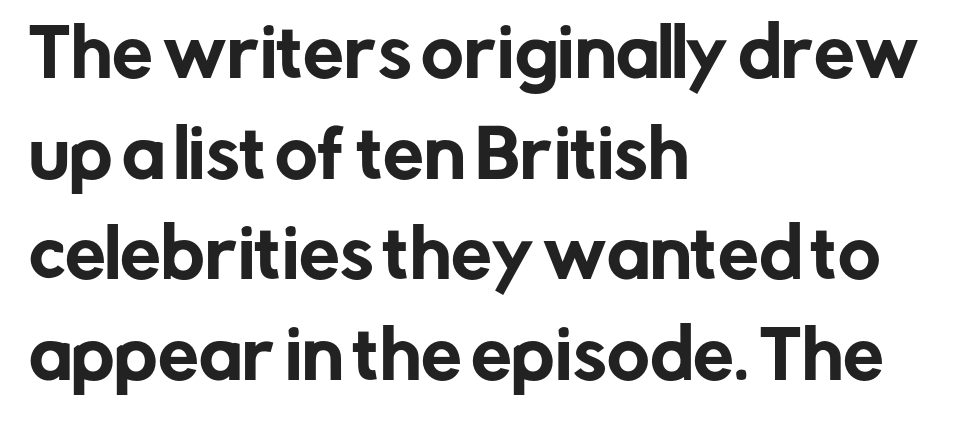
The image shows 65 px sans-serif type, upright; set left-aligned, normal line spacing (1.55x), normal letter spacing, not underlined; low stroke contrast and a medium x-height.
